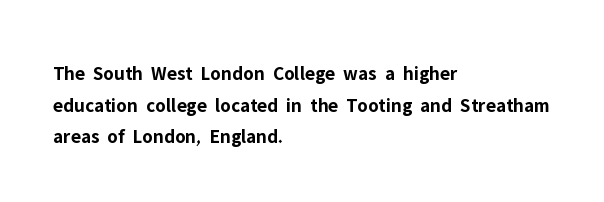
The image shows 20 px bold type, upright; set left-aligned, normal line spacing (1.58x), normal letter spacing, not underlined.
